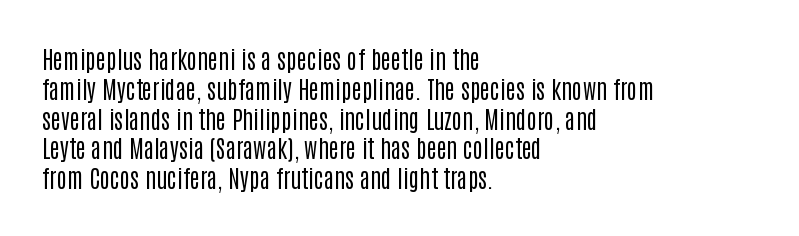
The image shows 24 px text type, upright; set left-aligned, line spacing 1.24x, normal letter spacing, not underlined.
